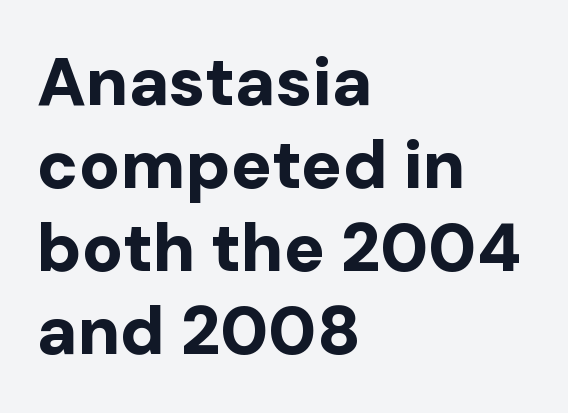
The lines in this sample share a left origin and differ only in where they stop. Glyph-to-glyph distance matches everyday printed text. Just letters on the line, the space beneath them empty. Unlike a traditional serif, this face leaves its strokes unadorned. Plenty of ink on the page — the face is bold. Quick note: not italic, upright.
